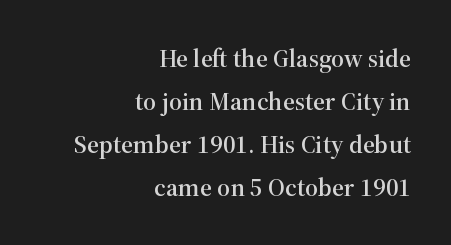
Nobody drew a line under any word here. It's the straight-up-and-down kind of type. Short note: letters normally spaced. Vertically, the passage feels balanced, rows spaced as you'd expect. This sample is right-justified, so line beginnings fall wherever the words allow.
